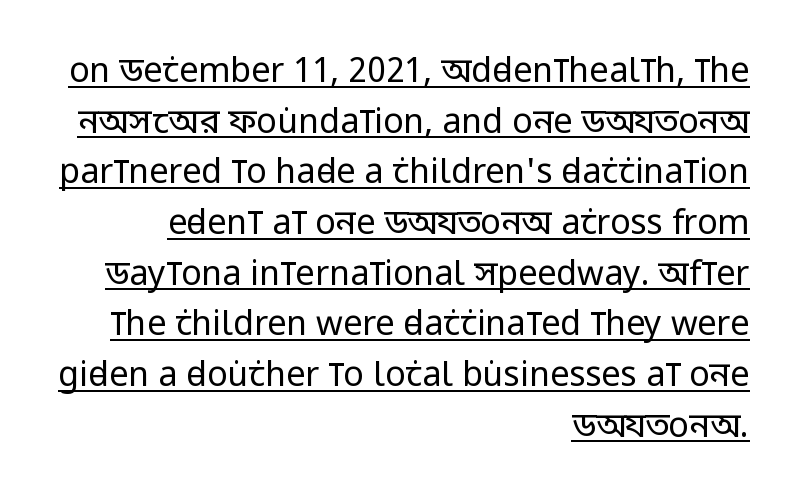
This sample uses a sans-serif face. All the whitespace from short lines collects on the left. Quick note: interline space is typical. Every word sits above its own underline. Between one letter and the next there's only the usual sliver of space.
